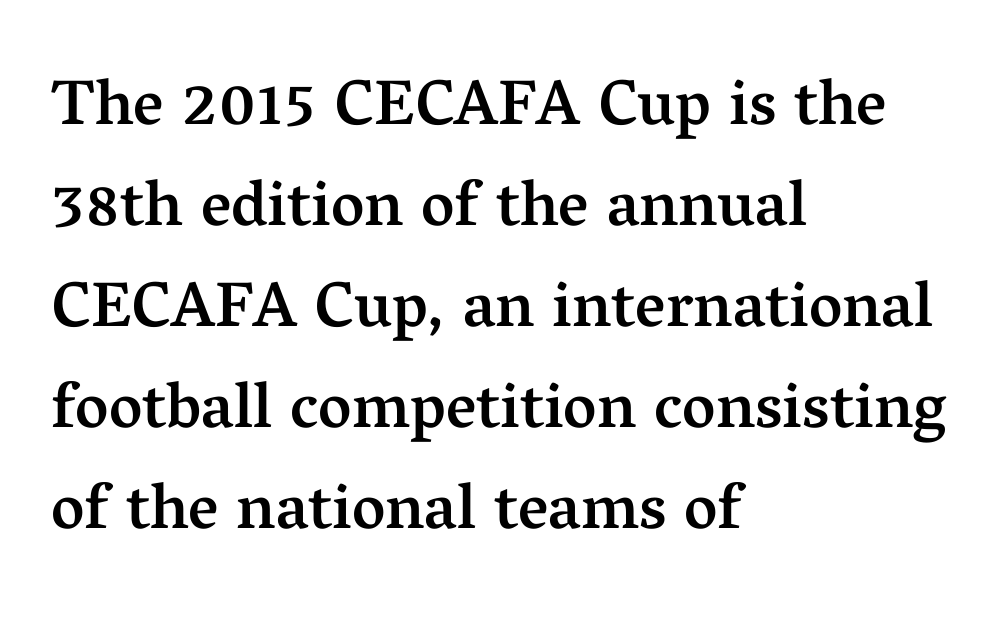
Q: Is the text bold? A: Semi-bold.
Q: Is the text italic (slanted)? A: No, it is upright.
Q: Is the typeface a serif or a sans-serif typeface? A: Serif.
Q: Is the text underlined? A: No.
Q: How is the paragraph aligned? A: Left-aligned.
Q: Is the spacing between letters normal or unusually wide? A: Normal.
Q: Is the spacing between lines tight, normal or loose? A: Normal.
Q: Width (condensed, normal, or wide)? A: Normal.
Q: Stroke contrast? A: Medium.
Q: x-height? A: Medium.
Q: Monospaced? A: No.
